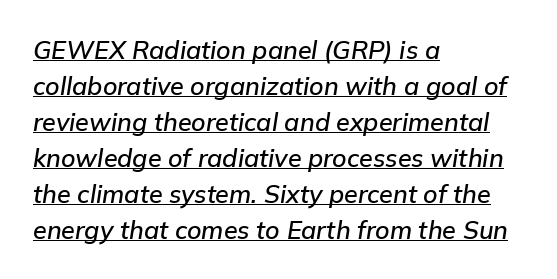
Q: Is the text italic (slanted)? A: Yes, it leans right by about 9 degrees.
Q: Is the text underlined? A: Yes.
Q: How is the paragraph aligned? A: Left-aligned.
Q: Is the spacing between letters normal or unusually wide? A: Normal.
Q: Is the spacing between lines tight, normal or loose? A: Normal.
